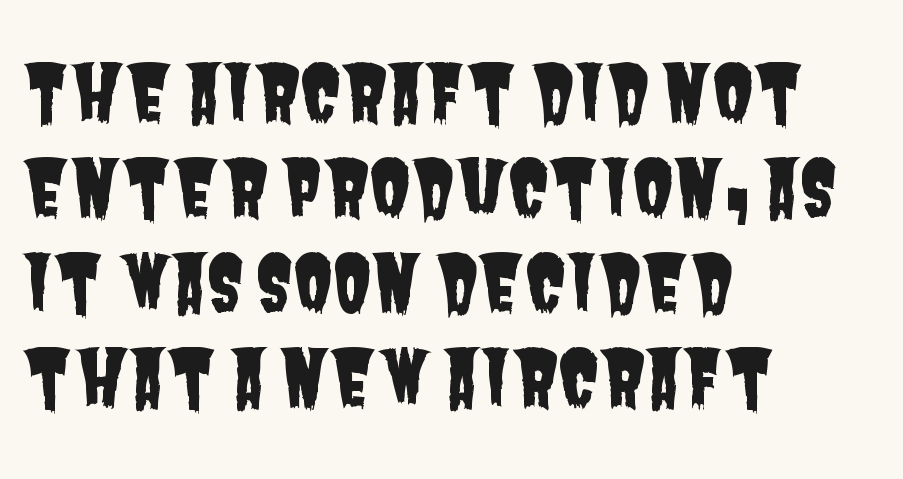
The leading is moderate, giving the passage an even texture. Type style note: lacks serifs. You could not count columns in this text — the font is proportionally spaced. A bare baseline throughout the passage. The rag falls on the right side of this text block. Spacing between characters is what you'd get straight out of the box.
